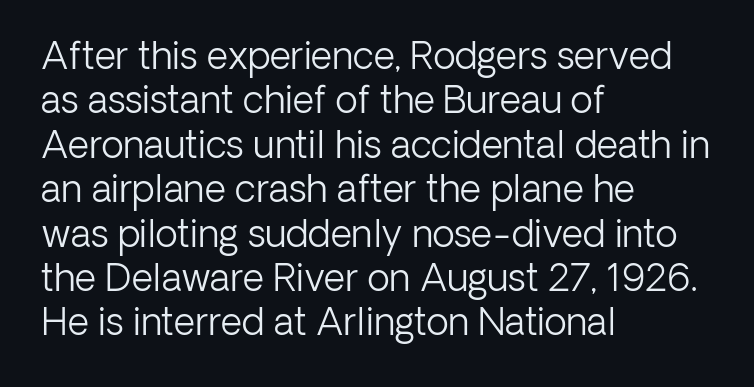
Q: Is the text bold? A: No.
Q: Is the text italic (slanted)? A: No, it is upright.
Q: Is the typeface a serif or a sans-serif typeface? A: Sans-serif.
Q: Is the text underlined? A: No.
Q: How is the paragraph aligned? A: Left-aligned.
Q: Is the spacing between letters normal or unusually wide? A: Normal.
Q: Width (condensed, normal, or wide)? A: Normal.
Q: Stroke contrast? A: Low.
Q: x-height? A: Medium.
Q: Monospaced? A: No.
